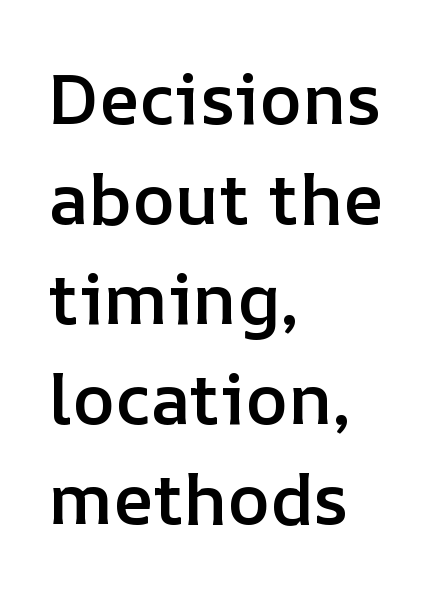
{"italic": "no", "bold": "semi", "weight": "semibold", "width": "normal", "stroke_contrast": "low", "x_height": "medium", "monospaced": "no", "underline": "no", "align": "left", "line_spacing": "normal", "line_spacing_ratio": 1.41, "letter_spacing": "normal", "letter_spacing_em": 0.0, "glyph_px": 71}
